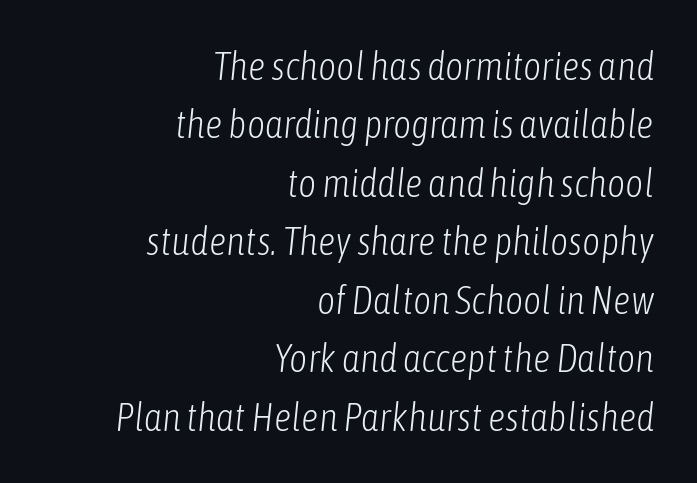
The image shows 39 px light, condensed type, italic (leaning right); set right-aligned, normal line spacing (1.5x), normal letter spacing, not underlined; low stroke contrast and a medium x-height.
